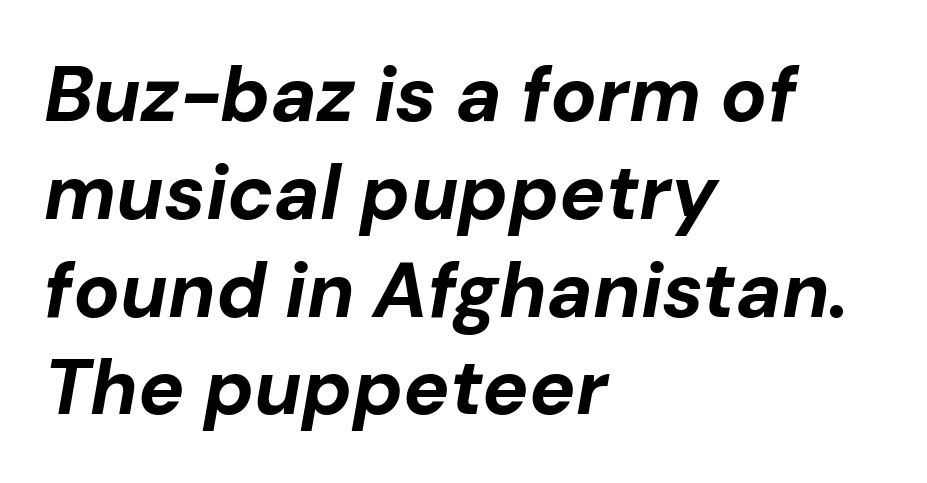
The image shows 77 px bold type, italic (leaning right); set left-aligned, normal line spacing (1.27x), normal letter spacing, not underlined; low stroke contrast and a medium x-height.
